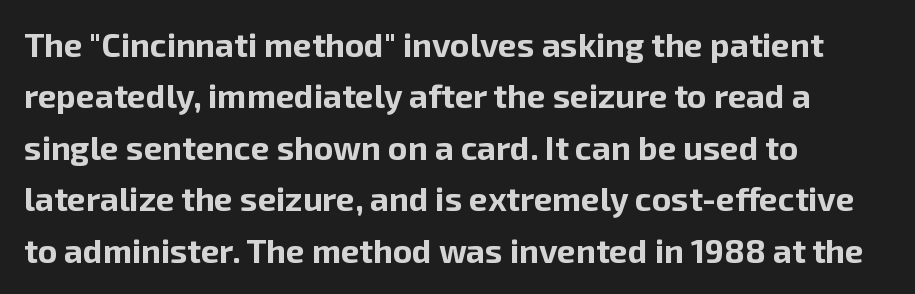
{"serif": "no", "italic": "no", "bold": "yes", "weight": "bold", "width": "normal", "stroke_contrast": "low", "x_height": "medium", "monospaced": "no", "underline": "no", "align": "left", "line_spacing": "normal", "line_spacing_ratio": 1.56, "letter_spacing": "normal", "letter_spacing_em": 0.0, "glyph_px": 33}
